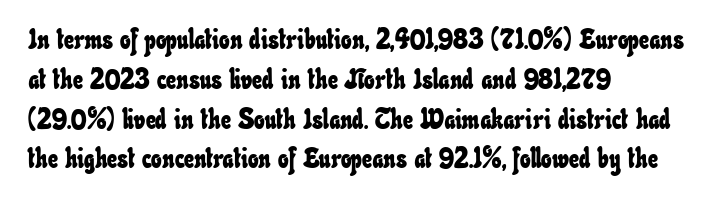
These lines stack with their left ends in a neat column. These lines are rendered in a variable-pitch font. The foot of each line stays bare and open. Compared with typical paragraphs, the rows here are spaced about the same. The face used here is rendered with its standard letterfit.
